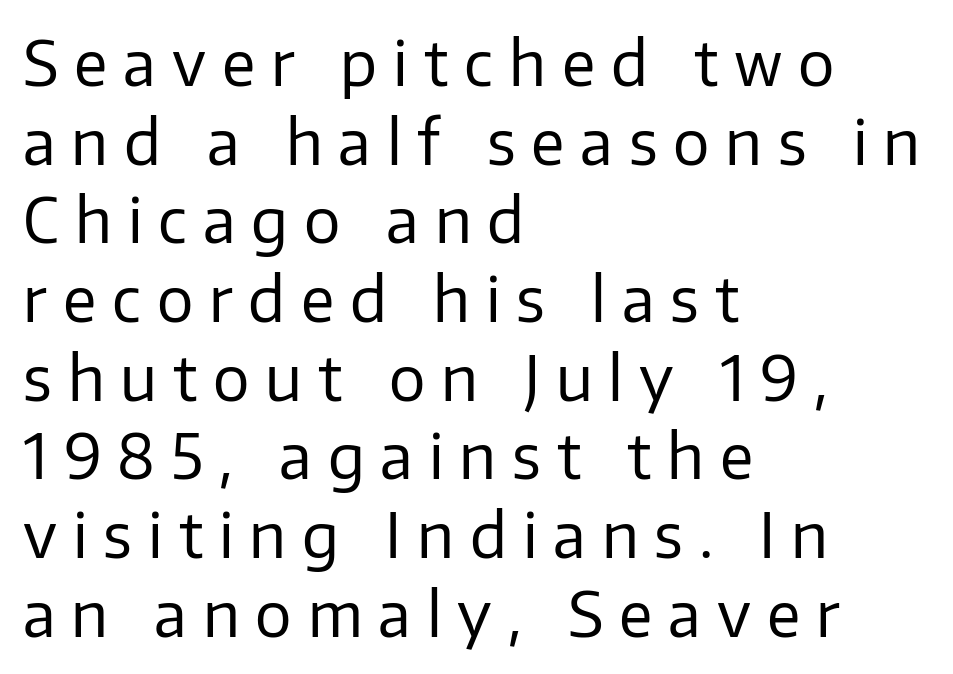
The line-height multiplier appears to be the usual default. Here the glyphs are tracked loosely, breaking word shapes into spaced letters. The rendering uses natural spacing where letterforms have individual widths. The axis of the letterforms is exactly vertical.
